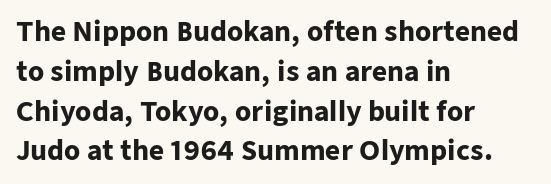
The image shows 26 px bold type, upright; set left-aligned, normal line spacing (1.53x), normal letter spacing, not underlined.
